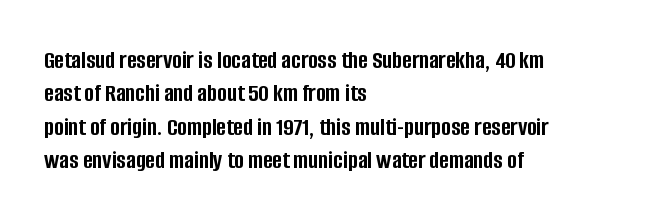
{"italic": "no", "bold": "yes", "underline": "no", "align": "left", "line_spacing": "normal", "line_spacing_ratio": 1.28, "letter_spacing": "normal", "letter_spacing_em": 0.0, "glyph_px": 26}
